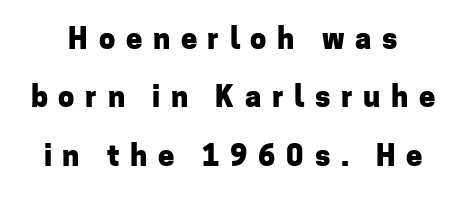
{"serif": "no", "italic": "no", "bold": "yes", "weight": "heavy", "width": "normal", "stroke_contrast": "low", "x_height": "medium", "monospaced": "no", "underline": "no", "line_spacing": "loose", "line_spacing_ratio": 2.01, "letter_spacing": "wide", "letter_spacing_em": 0.37, "glyph_px": 29}
